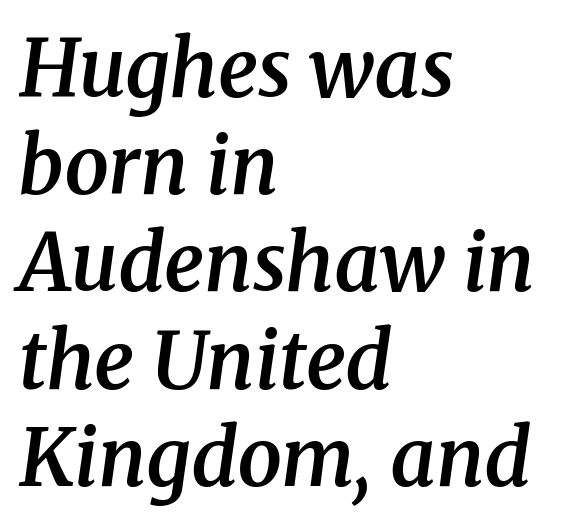
{"serif": "yes", "italic": "yes", "lean": "right", "slant_degrees": 8, "bold": "semi", "weight": "semibold", "width": "normal", "stroke_contrast": "medium", "x_height": "medium", "monospaced": "no", "underline": "no", "align": "left", "line_spacing_ratio": 1.23, "letter_spacing": "normal", "letter_spacing_em": 0.0, "glyph_px": 79}
